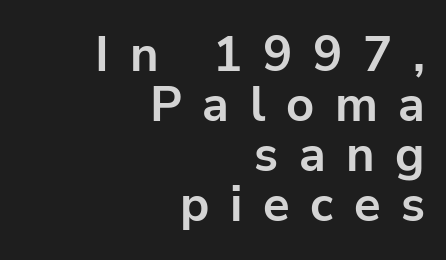
Q: Is the text bold? A: Yes.
Q: Is the text italic (slanted)? A: No, it is upright.
Q: Is the typeface a serif or a sans-serif typeface? A: Sans-serif.
Q: Is the text underlined? A: No.
Q: How is the paragraph aligned? A: Right-aligned.
Q: Is the spacing between letters normal or unusually wide? A: Unusually wide.
Q: Is the spacing between lines tight, normal or loose? A: Tight.
Q: Width (condensed, normal, or wide)? A: Normal.
Q: Stroke contrast? A: Low.
Q: x-height? A: Medium.
Q: Monospaced? A: No.
